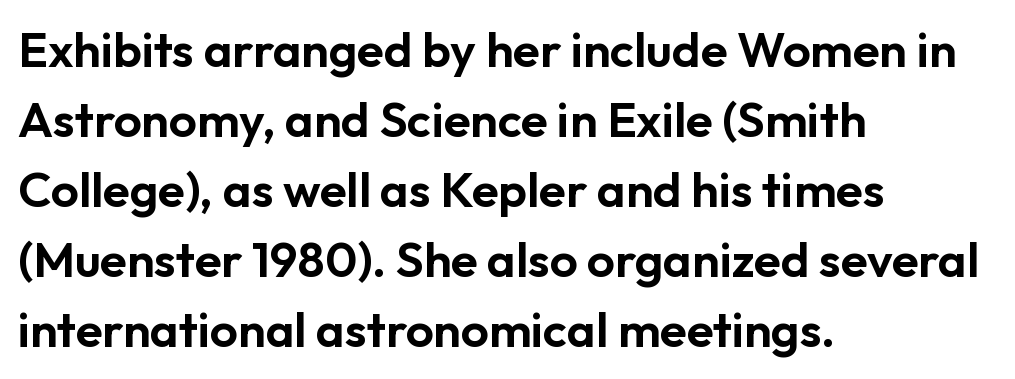
The image shows 49 px sans-serif type, upright; set left-aligned, normal line spacing (1.43x), normal letter spacing, not underlined; low stroke contrast and a medium x-height.
